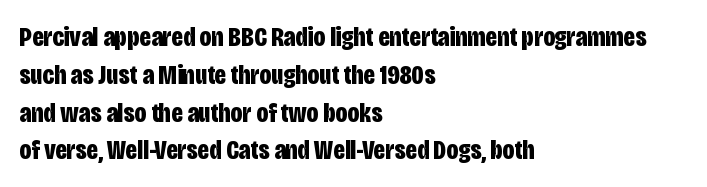
{"serif": "no", "italic": "no", "bold": "yes", "weight": "bold", "width": "condensed", "stroke_contrast": "low", "x_height": "large", "monospaced": "no", "underline": "no", "align": "left", "line_spacing": "normal", "line_spacing_ratio": 1.35, "letter_spacing": "normal", "letter_spacing_em": 0.0, "glyph_px": 28}
